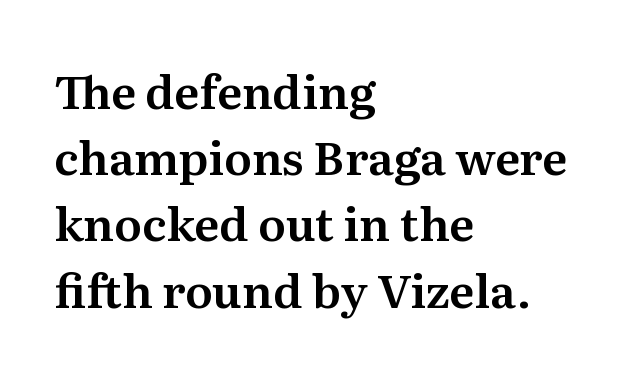
{"serif": "yes", "italic": "no", "width": "normal", "stroke_contrast": "medium", "x_height": "medium", "monospaced": "no", "underline": "no", "align": "left", "line_spacing": "normal", "line_spacing_ratio": 1.44, "letter_spacing": "normal", "letter_spacing_em": 0.0, "glyph_px": 46}
